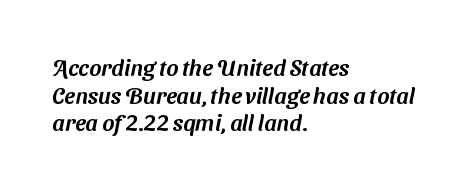
Q: Is the text underlined? A: No.
Q: How is the paragraph aligned? A: Left-aligned.
Q: Is the spacing between letters normal or unusually wide? A: Normal.
